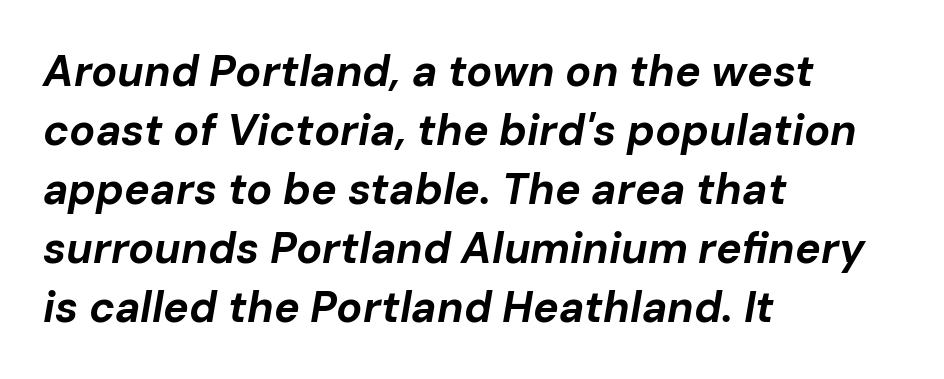
Q: Is the text bold? A: Yes.
Q: Is the text italic (slanted)? A: Yes, it leans right by about 10 degrees.
Q: Is the text underlined? A: No.
Q: How is the paragraph aligned? A: Left-aligned.
Q: Is the spacing between letters normal or unusually wide? A: Normal.
Q: Is the spacing between lines tight, normal or loose? A: Normal.
Q: Width (condensed, normal, or wide)? A: Normal.
Q: Stroke contrast? A: Low.
Q: x-height? A: Medium.
Q: Monospaced? A: No.
